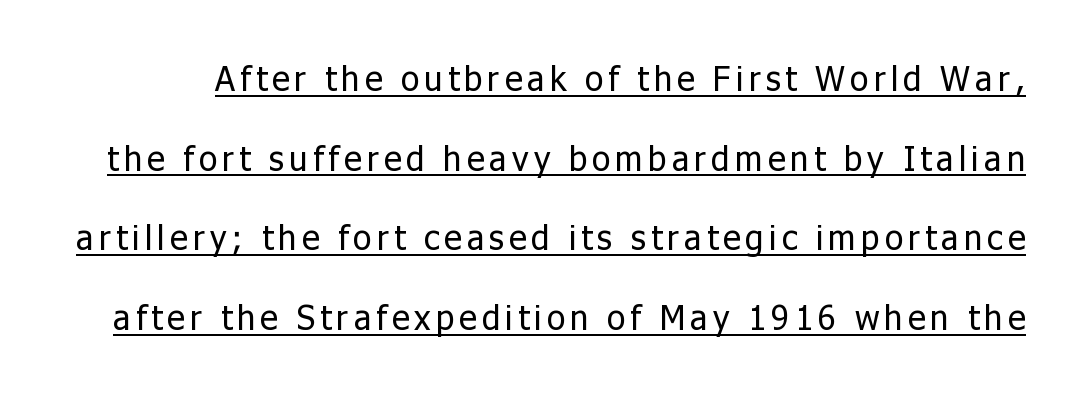
{"serif": "no", "italic": "no", "bold": "no", "weight": "regular", "width": "normal", "stroke_contrast": "low", "x_height": "medium", "monospaced": "no", "underline": "yes", "line_spacing": "loose", "line_spacing_ratio": 2.34, "glyph_px": 34}
